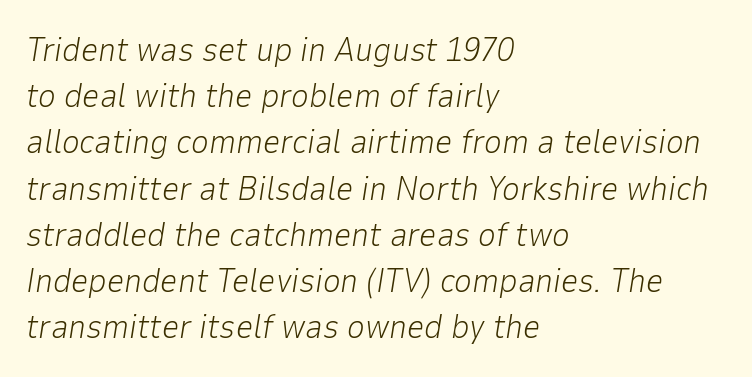
Q: Is the text bold? A: No.
Q: Is the text italic (slanted)? A: Yes, it leans right by about 9 degrees.
Q: Is the text underlined? A: No.
Q: How is the paragraph aligned? A: Left-aligned.
Q: Is the spacing between letters normal or unusually wide? A: Normal.
Q: Is the spacing between lines tight, normal or loose? A: Normal.
Q: Width (condensed, normal, or wide)? A: Normal.
Q: Stroke contrast? A: Low.
Q: x-height? A: Medium.
Q: Monospaced? A: No.
